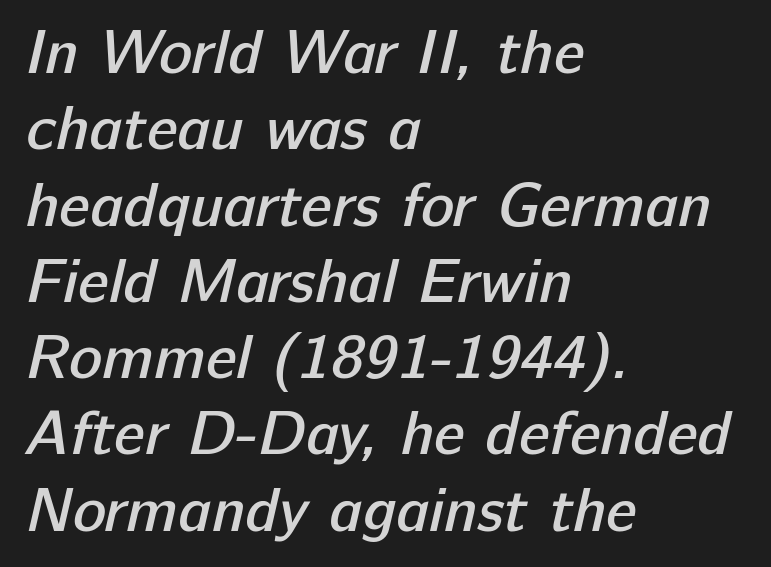
Q: Is the text bold? A: Semi-bold.
Q: Is the typeface a serif or a sans-serif typeface? A: Sans-serif.
Q: Is the text underlined? A: No.
Q: How is the paragraph aligned? A: Left-aligned.
Q: Is the spacing between letters normal or unusually wide? A: Normal.
Q: Width (condensed, normal, or wide)? A: Normal.
Q: Stroke contrast? A: Low.
Q: x-height? A: Medium.
Q: Monospaced? A: No.
